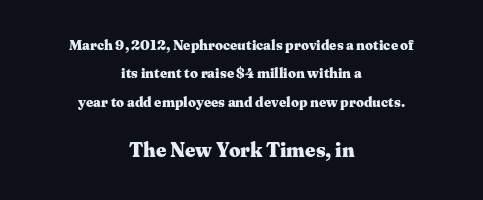
Q: Is the text bold? A: Yes.
Q: Is the text italic (slanted)? A: No, it is upright.
Q: Is the text underlined? A: No.
Q: How is the paragraph aligned? A: Centered.
Q: Is the spacing between letters normal or unusually wide? A: Normal.
Q: Is the spacing between lines tight, normal or loose? A: Loose.
Q: Which block of text is set in a larger size, the first (top) or the second (bottom)? A: The second (bottom) one.
